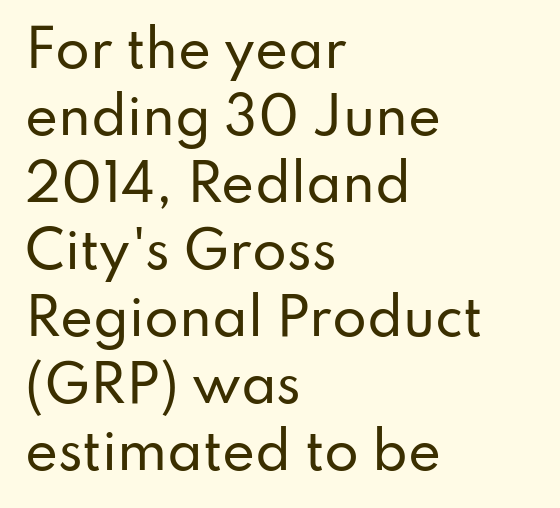
Q: Is the text italic (slanted)? A: No, it is upright.
Q: Is the typeface a serif or a sans-serif typeface? A: Sans-serif.
Q: Is the text underlined? A: No.
Q: How is the paragraph aligned? A: Left-aligned.
Q: Is the spacing between letters normal or unusually wide? A: Normal.
Q: Is the spacing between lines tight, normal or loose? A: Normal.
Q: Width (condensed, normal, or wide)? A: Normal.
Q: Stroke contrast? A: Low.
Q: x-height? A: Small.
Q: Monospaced? A: No.
